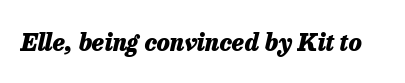
The image shows 24 px bold type, italic (leaning right); set normal letter spacing, not underlined.
